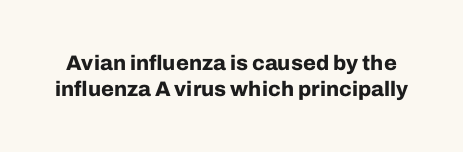
Caption: bold face, heavy strokes. Here the glyphs are tracked normally, forming tight word shapes. Underline: absent. The typography opts for an upright posture over an oblique one.
